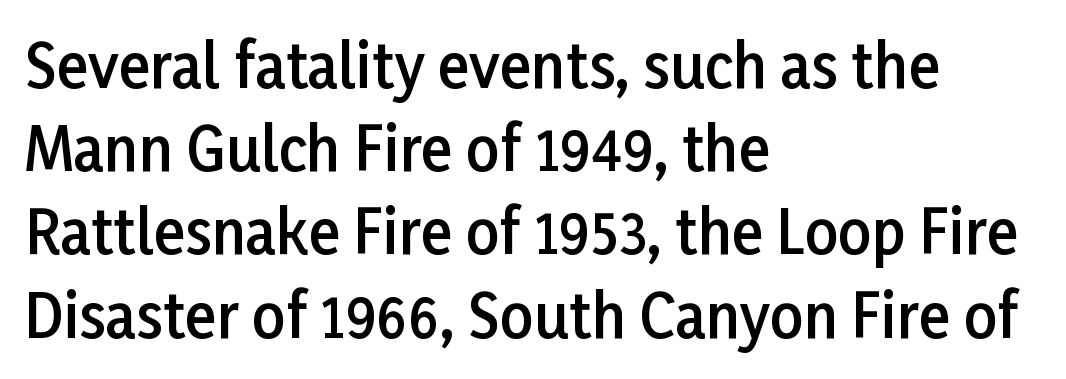
The image shows 59 px semibold sans-serif type, upright; set left-aligned, normal line spacing (1.41x), normal letter spacing, not underlined; low stroke contrast and a medium x-height.
